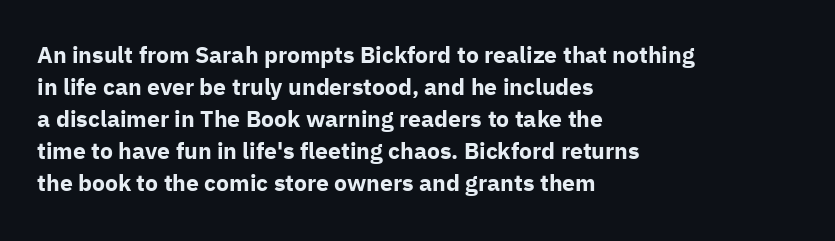
Q: Is the text bold? A: Yes.
Q: Is the text italic (slanted)? A: No, it is upright.
Q: Is the text underlined? A: No.
Q: How is the paragraph aligned? A: Left-aligned.
Q: Is the spacing between letters normal or unusually wide? A: Normal.
Q: Is the spacing between lines tight, normal or loose? A: Normal.
